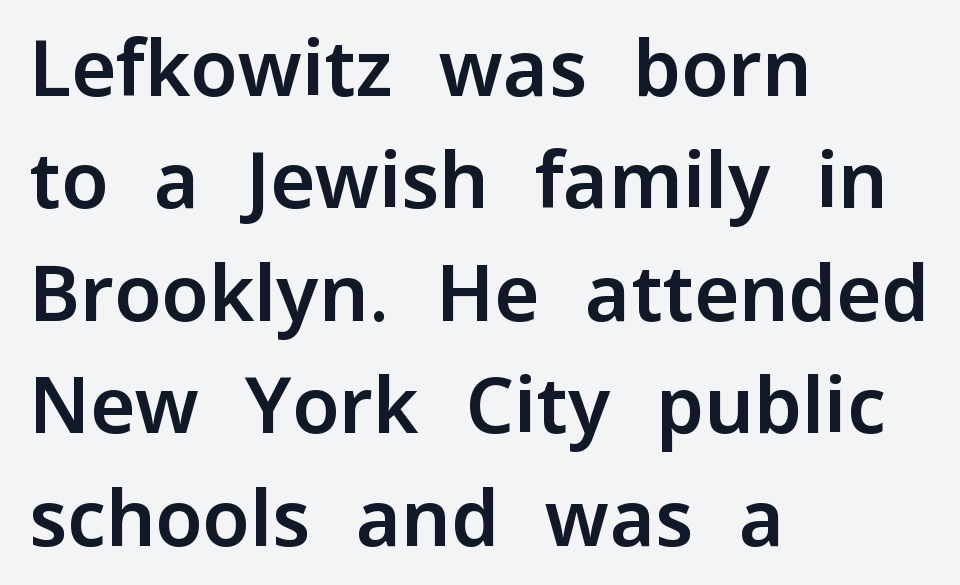
These lines are rendered in a variable-pitch font. The axis of the letterforms is exactly vertical. Rows of type keep a routine distance in the vertical direction. The words here are not underlined. This sample is left-justified, so line endings fall wherever the words run out.
